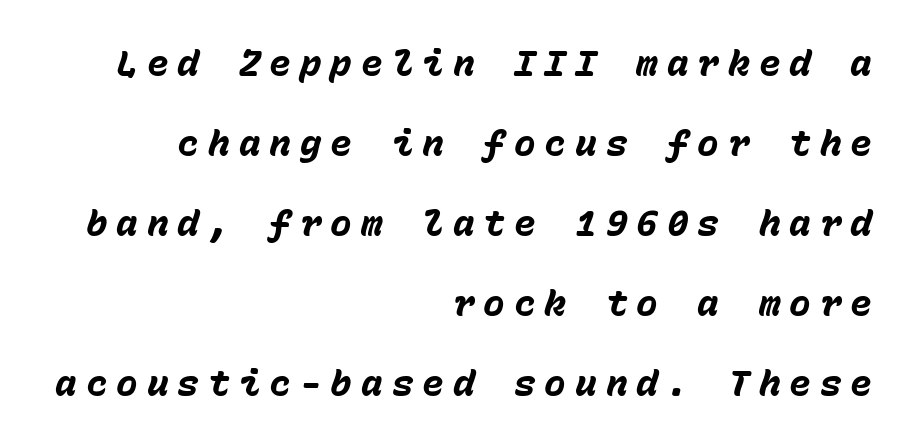
The image shows 36 px heavy type, italic (leaning right), monospaced; set right-aligned, loose line spacing (2.22x), unusually wide letter spacing (+0.25 em), not underlined; low stroke contrast and a medium x-height.
